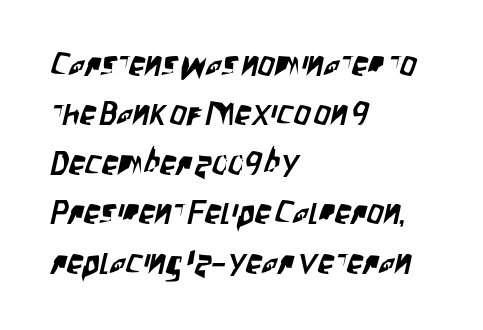
The image shows 33 px condensed sans-serif type; set left-aligned, normal line spacing (1.5x), normal letter spacing, not underlined; low stroke contrast and a large x-height.
